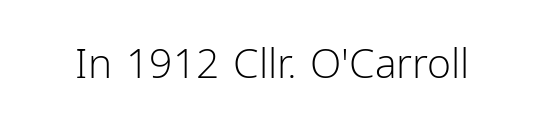
The image shows 41 px light sans-serif type, upright; set normal letter spacing, not underlined; low stroke contrast and a medium x-height.
